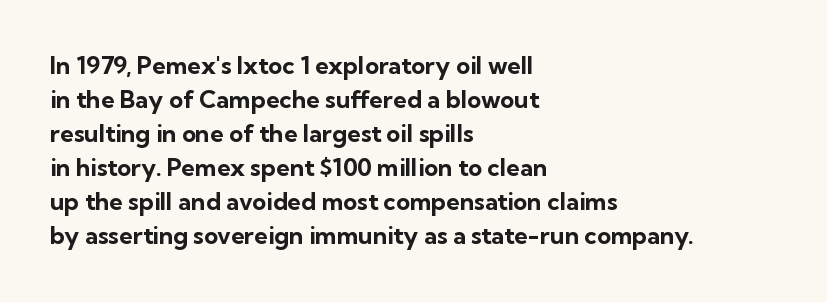
{"italic": "no", "bold": "yes", "underline": "no", "align": "left", "line_spacing": "normal", "line_spacing_ratio": 1.42, "letter_spacing": "normal", "letter_spacing_em": 0.0, "glyph_px": 24}
